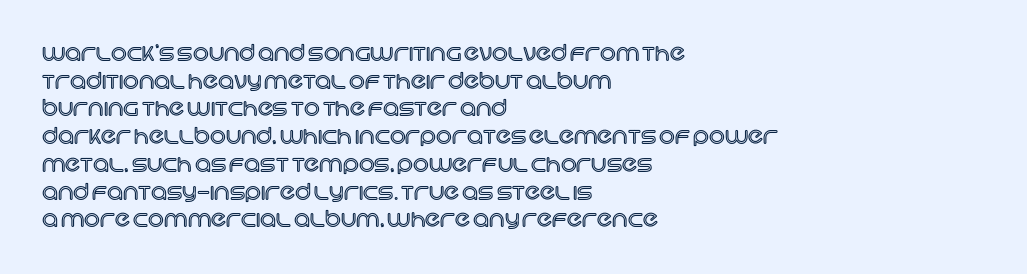
The image shows 22 px text type, upright; set left-aligned, normal line spacing (1.26x), normal letter spacing, not underlined.
